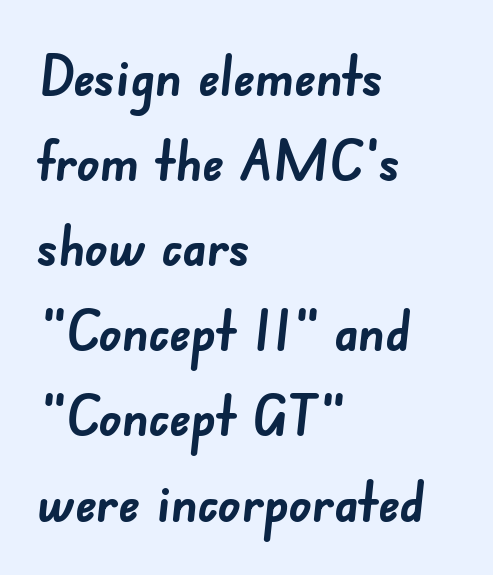
Q: Is the text bold? A: Yes.
Q: Is the typeface a serif or a sans-serif typeface? A: Sans-serif.
Q: Is the text underlined? A: No.
Q: How is the paragraph aligned? A: Left-aligned.
Q: Is the spacing between letters normal or unusually wide? A: Normal.
Q: Is the spacing between lines tight, normal or loose? A: Normal.
Q: Width (condensed, normal, or wide)? A: Normal.
Q: Stroke contrast? A: Low.
Q: x-height? A: Small.
Q: Monospaced? A: No.
